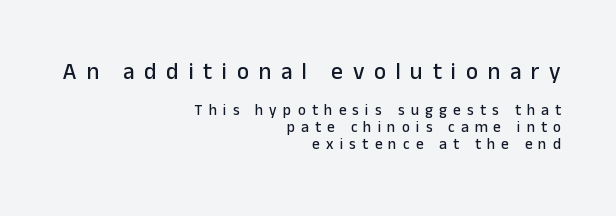
Vertical strokes here are truly vertical. Of the two passages, the one on top uses the larger point size. Cramped leading. These lines stack with their right ends in a neat column.
